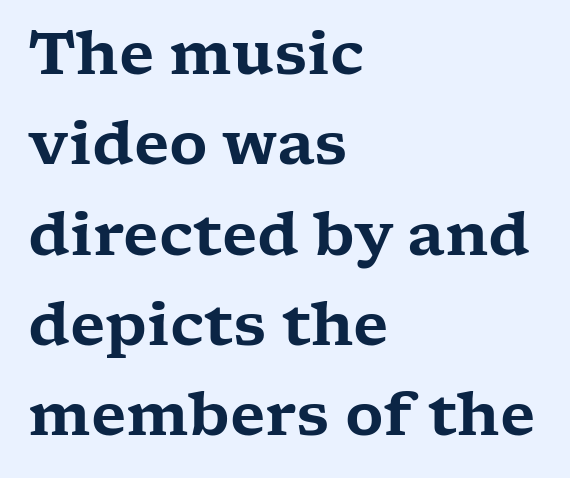
The gaps between neighbouring characters are ordinary and unremarkable. If you drew a line through each stem, it would be perfectly vertical. One glance says typical: line gaps are just what's usual. What kind of face is this? One with serifs. The compositor pushed each line to the left boundary. Honestly, there is no underline to notice here at all.
